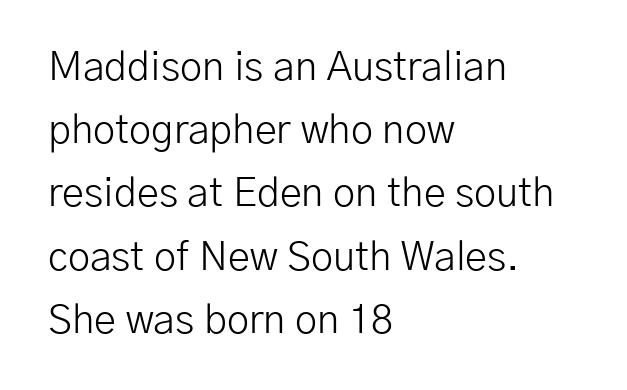
The image shows 40 px light sans-serif type, upright; set left-aligned, normal line spacing (1.58x), normal letter spacing, not underlined; low stroke contrast and a medium x-height.
